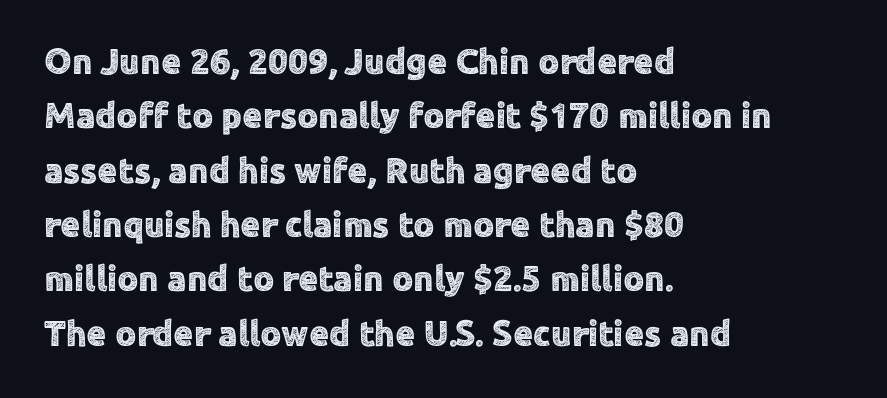
Unlike a traditional serif, this face leaves its strokes unadorned. The type is set solid horizontally, with unmodified tracking. One-word summary of the alignment: left. Do the characters align in a grid? No, the font is proportional. In terms of leading, this rendering sits right in the middle. Notice how the stems are strictly vertical — no italics here.
